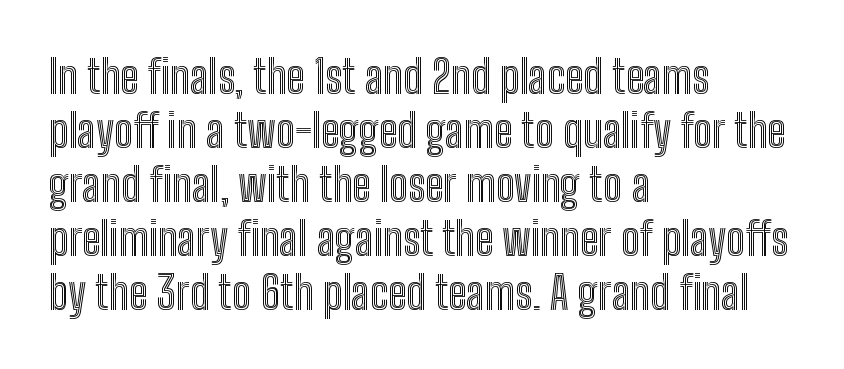
The lettering stays uniformly vertical, giving the passage a roman look. Short note: letters normally spaced. Is this a fixed-width face? No — the glyphs have proportional, varying widths. The strip under each line holds only bare page. Leftover space on each line is placed entirely after the last word.
